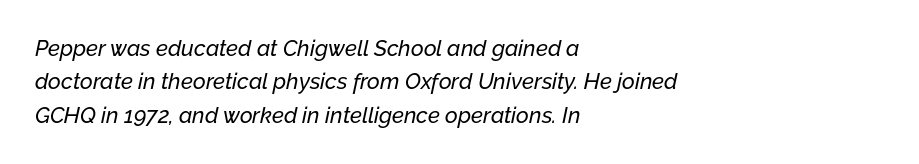
The image shows 22 px text type, italic (leaning right); set left-aligned, normal line spacing (1.52x), normal letter spacing, not underlined.
